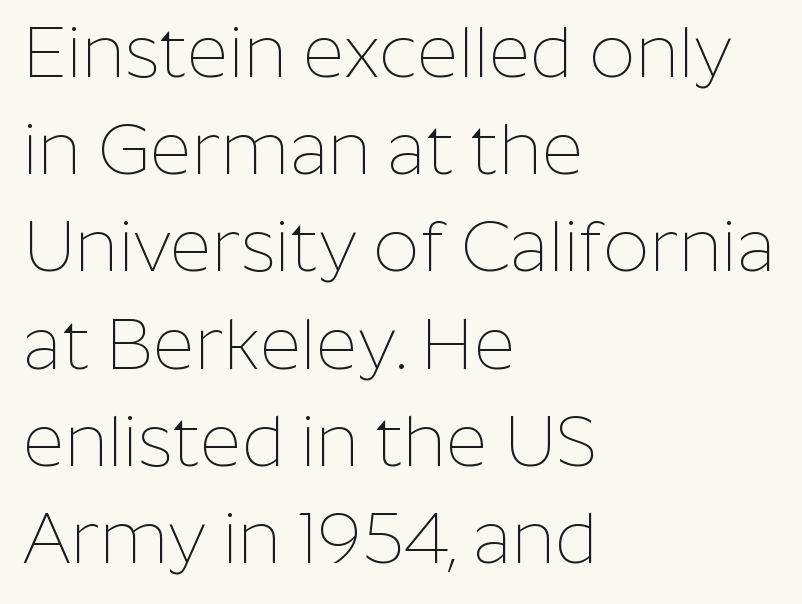
Q: Is the text bold? A: No.
Q: Is the text italic (slanted)? A: No, it is upright.
Q: Is the typeface a serif or a sans-serif typeface? A: Sans-serif.
Q: Is the text underlined? A: No.
Q: How is the paragraph aligned? A: Left-aligned.
Q: Is the spacing between letters normal or unusually wide? A: Normal.
Q: Is the spacing between lines tight, normal or loose? A: Normal.
Q: Width (condensed, normal, or wide)? A: Normal.
Q: Stroke contrast? A: Low.
Q: x-height? A: Medium.
Q: Monospaced? A: No.
